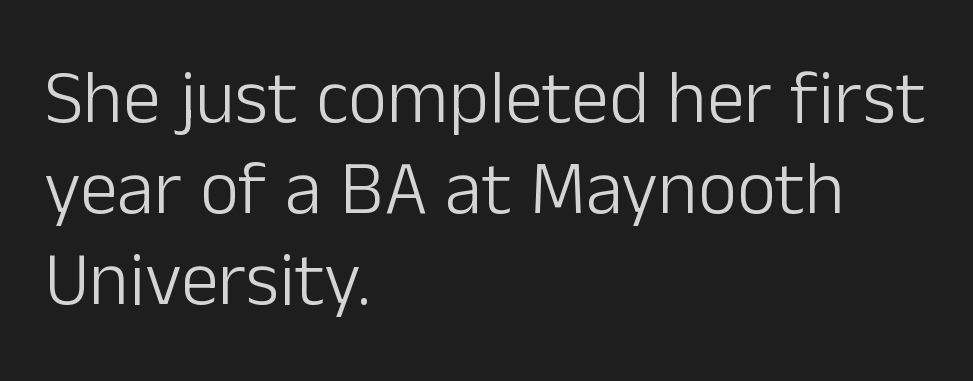
Q: Is the text bold? A: No.
Q: Is the text italic (slanted)? A: No, it is upright.
Q: Is the typeface a serif or a sans-serif typeface? A: Sans-serif.
Q: Is the text underlined? A: No.
Q: How is the paragraph aligned? A: Left-aligned.
Q: Is the spacing between letters normal or unusually wide? A: Normal.
Q: Width (condensed, normal, or wide)? A: Normal.
Q: Stroke contrast? A: Low.
Q: x-height? A: Medium.
Q: Monospaced? A: No.
